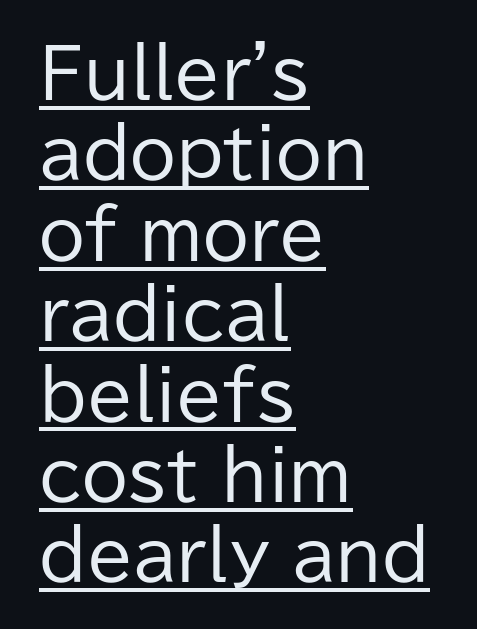
Q: Is the text bold? A: No.
Q: Is the text italic (slanted)? A: No, it is upright.
Q: Is the typeface a serif or a sans-serif typeface? A: Sans-serif.
Q: Is the text underlined? A: Yes.
Q: How is the paragraph aligned? A: Left-aligned.
Q: Is the spacing between letters normal or unusually wide? A: Normal.
Q: Width (condensed, normal, or wide)? A: Normal.
Q: Stroke contrast? A: Low.
Q: x-height? A: Medium.
Q: Monospaced? A: No.
